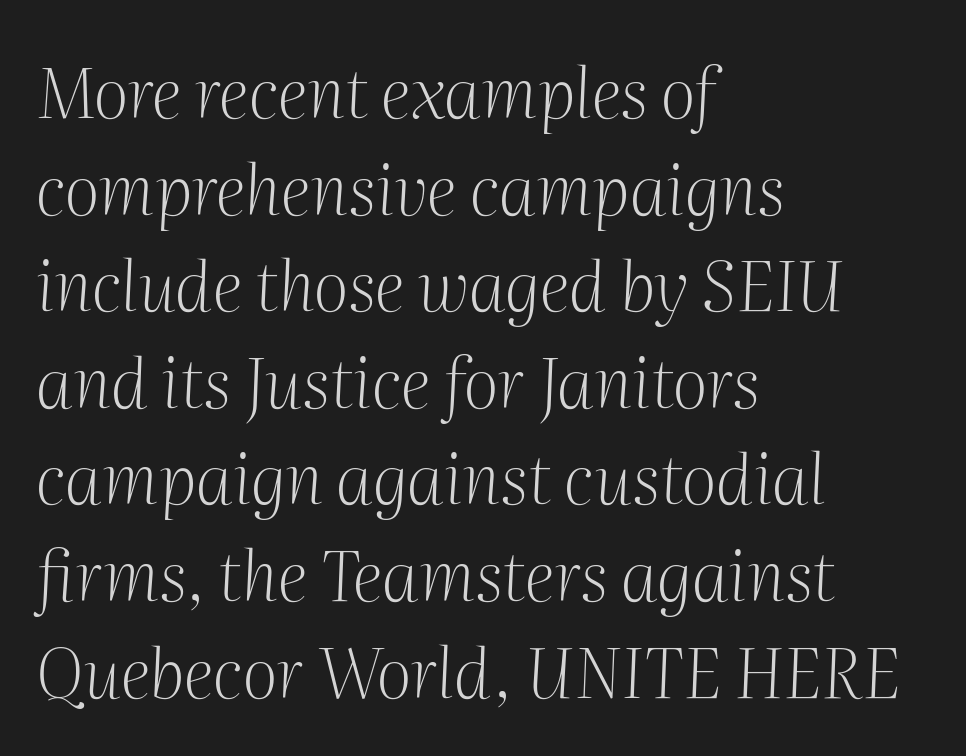
This is not heavy type; no bold has been used. Yep, that's italic — everything's leaning. The tracking reads as untouched default to a designer's eye. The passage shown is typed in a proportional face where columns would drift.
